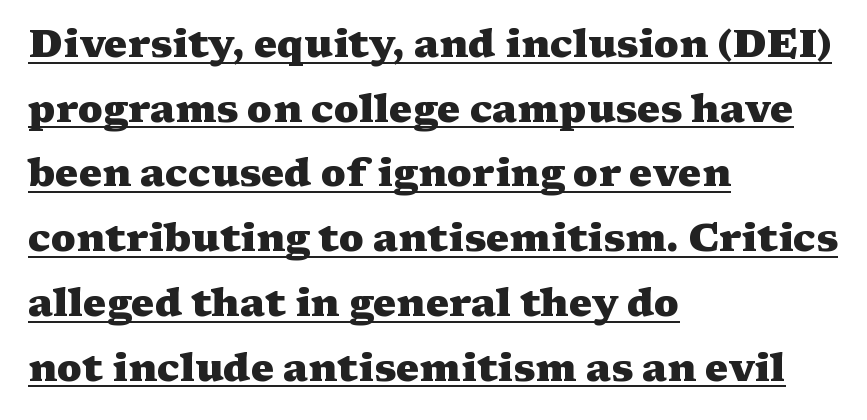
{"serif": "yes", "italic": "no", "bold": "yes", "weight": "heavy", "width": "wide", "stroke_contrast": "medium", "x_height": "medium", "monospaced": "no", "underline": "yes", "align": "left", "line_spacing": "normal", "line_spacing_ratio": 1.66, "letter_spacing": "normal", "letter_spacing_em": 0.0, "glyph_px": 39}
